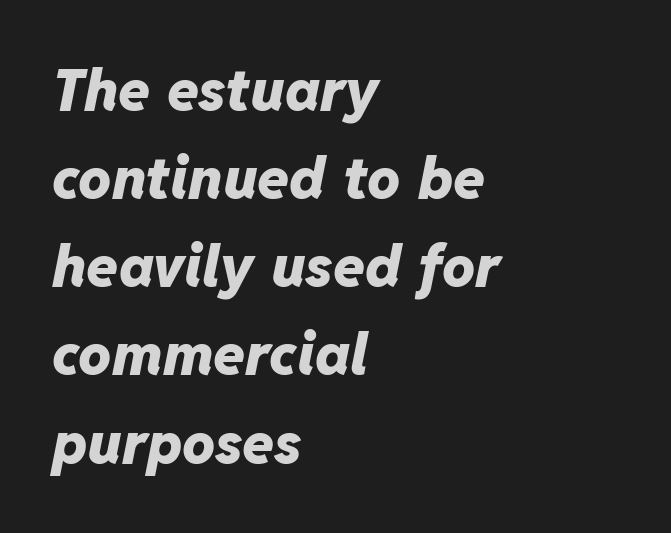
Q: Is the text bold? A: Yes.
Q: Is the text italic (slanted)? A: Yes, it leans right by about 11 degrees.
Q: Is the text underlined? A: No.
Q: How is the paragraph aligned? A: Left-aligned.
Q: Is the spacing between letters normal or unusually wide? A: Normal.
Q: Is the spacing between lines tight, normal or loose? A: Normal.
Q: Width (condensed, normal, or wide)? A: Normal.
Q: Stroke contrast? A: Low.
Q: x-height? A: Medium.
Q: Monospaced? A: No.
